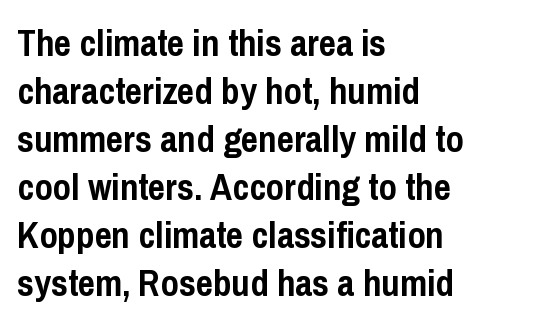
This rendering features lettering with no underline. In CSS terms this would be text-align: left. The strokes are fattened all the way to bold. Here the designer chose a conventional face with non-uniform glyph widths. In terms of posture, this sample is upright.
